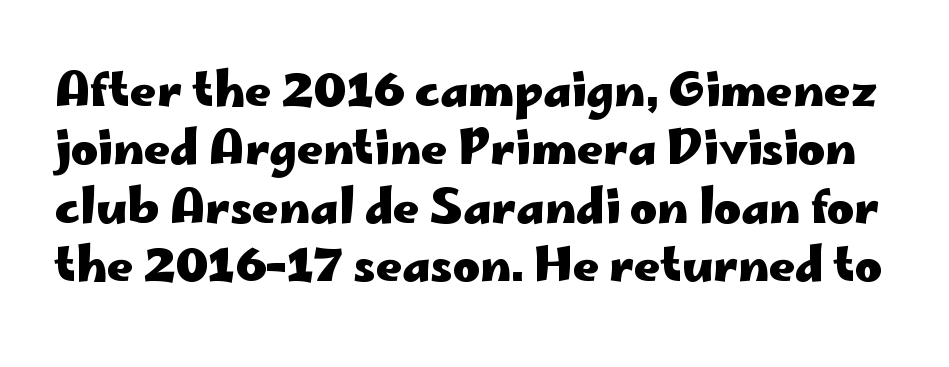
{"serif": "no", "italic": "no", "bold": "yes", "weight": "heavy", "width": "wide", "stroke_contrast": "low", "x_height": "small", "monospaced": "no", "underline": "no", "line_spacing": "normal", "line_spacing_ratio": 1.27, "letter_spacing": "normal", "letter_spacing_em": 0.0, "glyph_px": 46}
